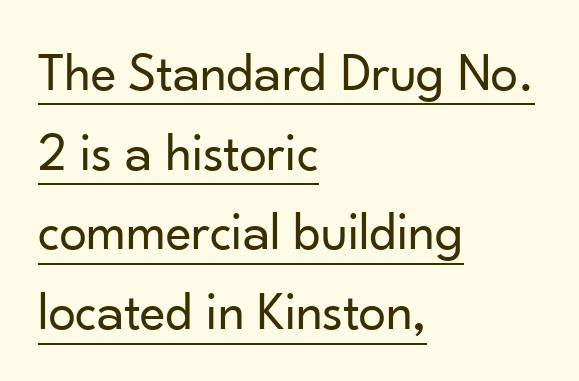
{"serif": "no", "italic": "no", "bold": "no", "weight": "regular", "width": "normal", "stroke_contrast": "low", "x_height": "small", "monospaced": "no", "underline": "yes", "align": "left", "line_spacing": "normal", "line_spacing_ratio": 1.45, "letter_spacing": "normal", "letter_spacing_em": 0.0, "glyph_px": 55}
